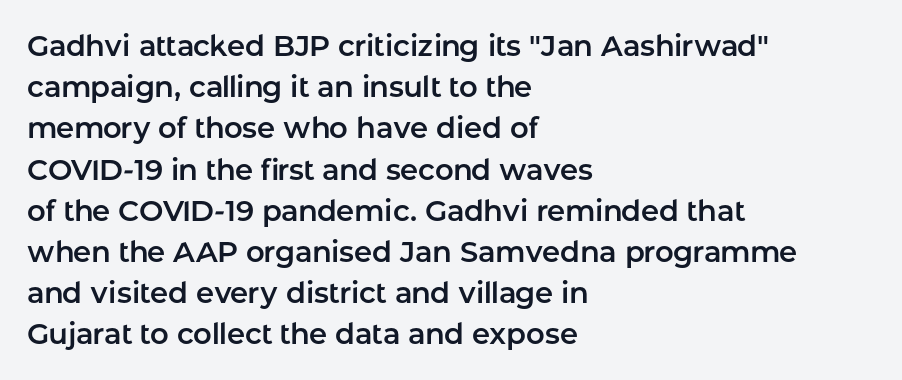
Q: Is the text italic (slanted)? A: No, it is upright.
Q: Is the typeface a serif or a sans-serif typeface? A: Sans-serif.
Q: Is the text underlined? A: No.
Q: How is the paragraph aligned? A: Left-aligned.
Q: Is the spacing between letters normal or unusually wide? A: Normal.
Q: Is the spacing between lines tight, normal or loose? A: Normal.
Q: Width (condensed, normal, or wide)? A: Normal.
Q: Stroke contrast? A: Low.
Q: x-height? A: Medium.
Q: Monospaced? A: No.
